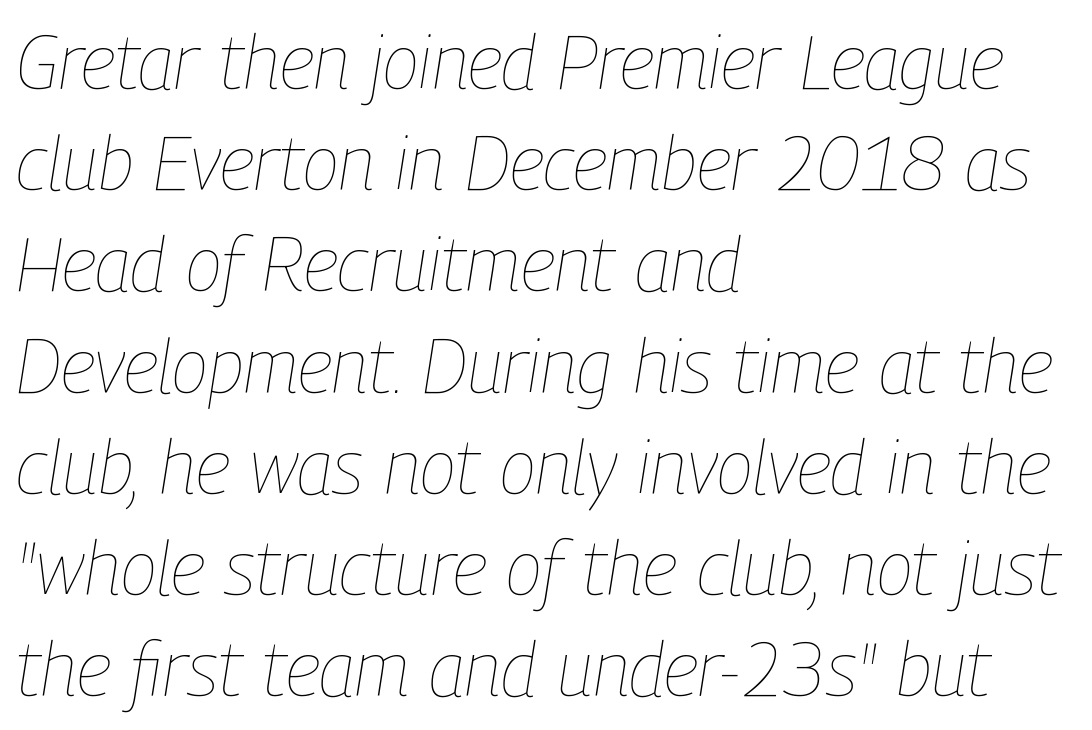
The image shows 75 px thin, condensed type, italic (leaning right); set left-aligned, normal line spacing (1.35x), normal letter spacing, not underlined; low stroke contrast and a medium x-height.
